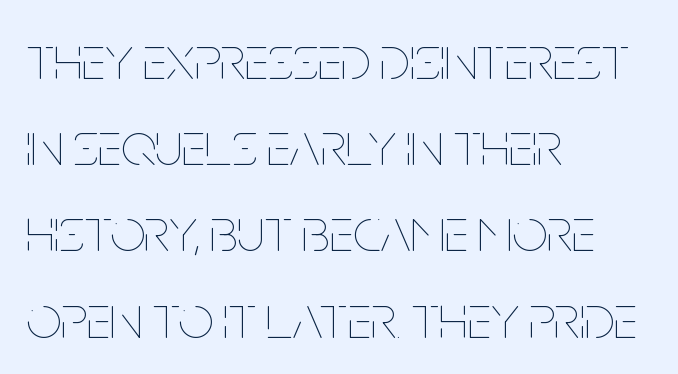
Q: Is the text bold? A: No.
Q: Is the text italic (slanted)? A: No, it is upright.
Q: Is the text underlined? A: No.
Q: How is the paragraph aligned? A: Left-aligned.
Q: Is the spacing between letters normal or unusually wide? A: Normal.
Q: Is the spacing between lines tight, normal or loose? A: Normal.
Q: Width (condensed, normal, or wide)? A: Condensed.
Q: Stroke contrast? A: Low.
Q: x-height? A: Large.
Q: Monospaced? A: No.
